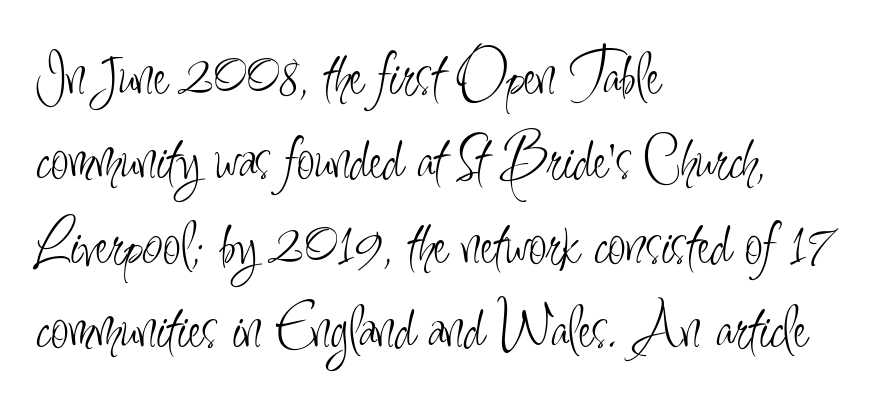
{"serif": "no", "bold": "no", "weight": "light", "width": "condensed", "stroke_contrast": "low", "x_height": "small", "monospaced": "no", "underline": "no", "align": "left", "line_spacing": "normal", "line_spacing_ratio": 1.3, "letter_spacing": "normal", "letter_spacing_em": 0.0, "glyph_px": 65}
